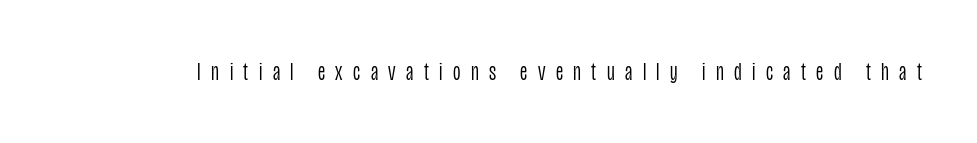
Q: Is the text bold? A: No.
Q: Is the text italic (slanted)? A: No, it is upright.
Q: Is the text underlined? A: No.
Q: Is the spacing between letters normal or unusually wide? A: Unusually wide.
